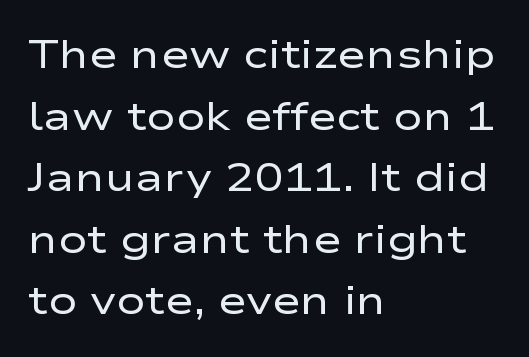
Q: Is the text bold? A: No.
Q: Is the text italic (slanted)? A: No, it is upright.
Q: Is the typeface a serif or a sans-serif typeface? A: Sans-serif.
Q: Is the text underlined? A: No.
Q: How is the paragraph aligned? A: Left-aligned.
Q: Is the spacing between letters normal or unusually wide? A: Normal.
Q: Is the spacing between lines tight, normal or loose? A: Normal.
Q: Width (condensed, normal, or wide)? A: Wide.
Q: Stroke contrast? A: Low.
Q: x-height? A: Medium.
Q: Monospaced? A: No.
